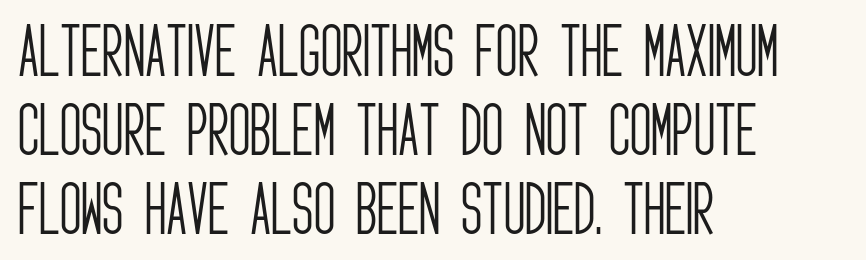
{"serif": "no", "italic": "no", "bold": "no", "weight": "light", "width": "condensed", "stroke_contrast": "low", "x_height": "large", "monospaced": "no", "underline": "no", "align": "left", "line_spacing": "normal", "line_spacing_ratio": 1.34, "letter_spacing": "normal", "letter_spacing_em": 0.0, "glyph_px": 59}
